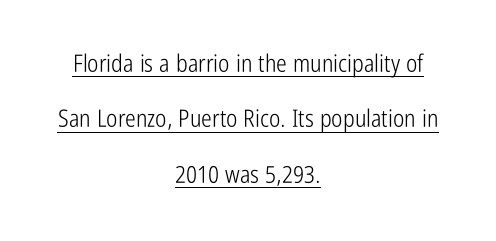
The image shows 24 px text type, upright; set centered, loose line spacing (2.31x), normal letter spacing, underlined.
